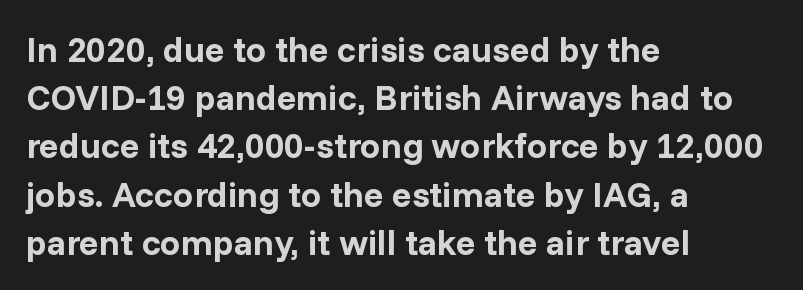
Are there feet on the stems? There aren't — it's a sans. Bold? Absolutely — the strokes are thick and heavy. In CSS terms this would be text-align: left. Quick note: interline space is typical.
